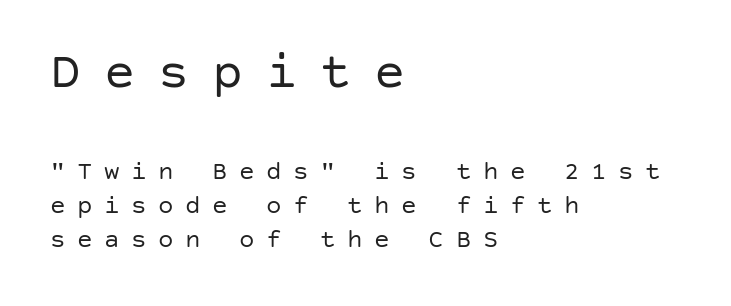
The image shows 52 px regular-weight sans-serif type, upright; set left-aligned, normal line spacing (1.31x), unusually wide letter spacing (+0.44 em), not underlined; the first (top) block is 2.0x larger; low stroke contrast and a large x-height.
